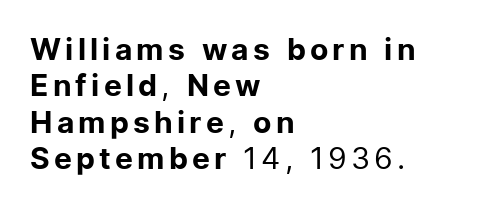
The image shows 30 px regular-weight sans-serif type, upright; set left-aligned, line spacing 1.21x, not underlined; low stroke contrast and a medium x-height.
